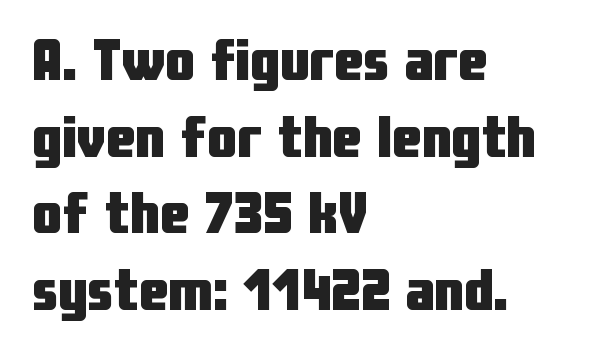
The image shows 59 px heavy, condensed sans-serif type, upright; set left-aligned, normal line spacing (1.3x), normal letter spacing, not underlined; low stroke contrast and a medium x-height.
